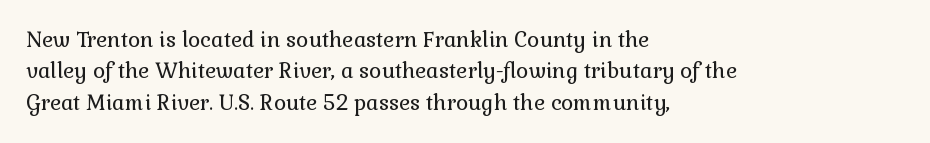
The image shows 21 px text type, upright; set left-aligned, normal line spacing (1.49x), normal letter spacing, not underlined.
